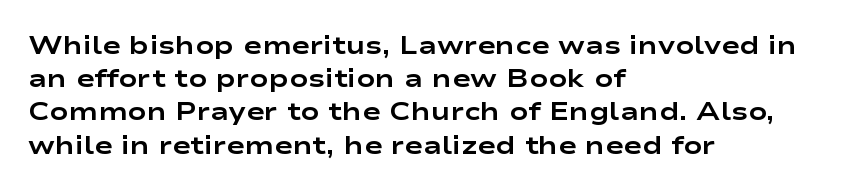
The image shows 25 px bold type, upright; set left-aligned, normal line spacing (1.33x), normal letter spacing, not underlined.
